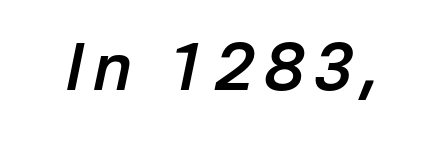
The image shows 64 px semibold type, italic (leaning right); set not underlined; low stroke contrast and a medium x-height.
